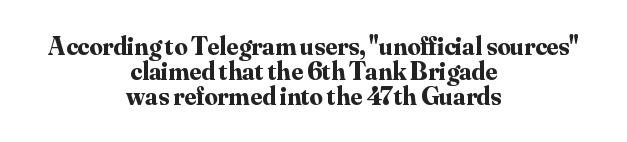
What weight is shown? A full bold with thick strokes. The letterforms sit shoulder to shoulder at normal distance. When letters stand straight like this, we call the style roman or upright. Visually the block forms a symmetrical silhouette, jagged on both flanks. Interline gaps are noticeably narrow in this sample. The string is rendered with underlining switched off.
